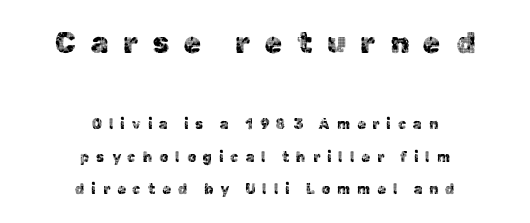
The passage is arranged like a title page — every line centered. Baseline-to-baseline distance is far greater than the letter height. The lettering stays uniformly vertical, giving the passage a roman look. Visually, the top section dominates because its glyphs are scaled up.
